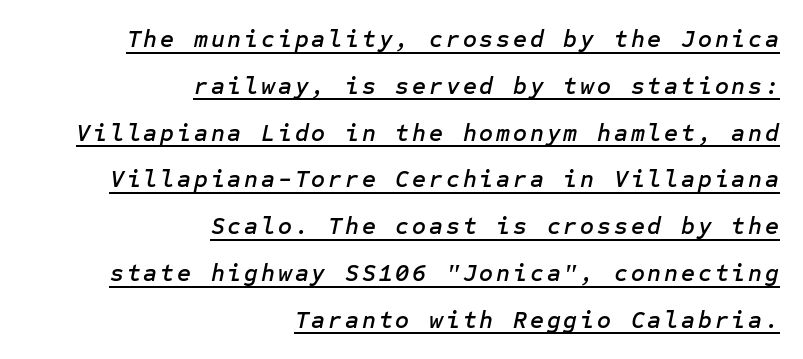
The image shows 24 px text type, italic (leaning right); set right-aligned, loose line spacing (1.95x), underlined.
